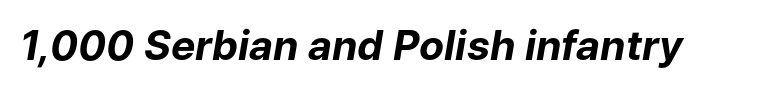
Q: Is the text bold? A: Yes.
Q: Is the text italic (slanted)? A: Yes, it leans right by about 9 degrees.
Q: Is the text underlined? A: No.
Q: Is the spacing between letters normal or unusually wide? A: Normal.
Q: Width (condensed, normal, or wide)? A: Normal.
Q: Stroke contrast? A: Low.
Q: x-height? A: Medium.
Q: Monospaced? A: No.
